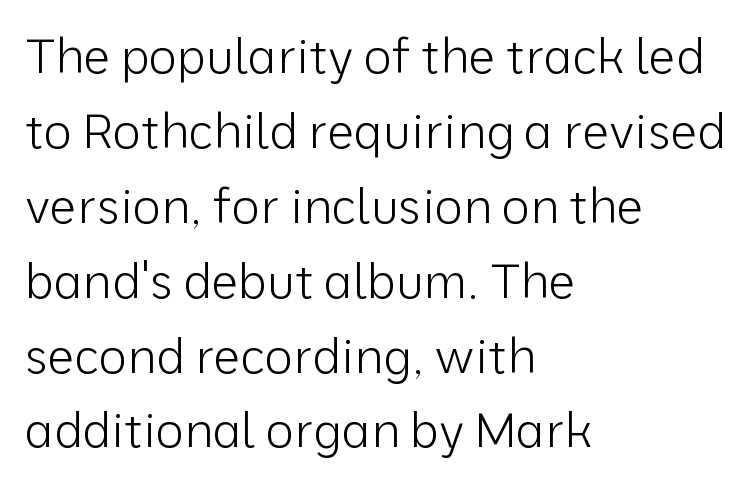
{"serif": "no", "italic": "no", "bold": "no", "weight": "light", "width": "normal", "stroke_contrast": "low", "x_height": "medium", "monospaced": "no", "underline": "no", "align": "left", "line_spacing": "normal", "line_spacing_ratio": 1.56, "letter_spacing": "normal", "letter_spacing_em": 0.0, "glyph_px": 48}
